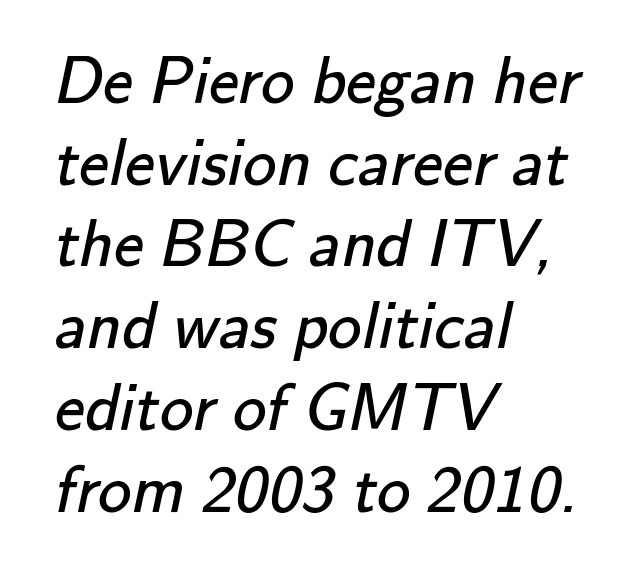
Q: Is the text bold? A: No.
Q: Is the typeface a serif or a sans-serif typeface? A: Sans-serif.
Q: Is the text underlined? A: No.
Q: How is the paragraph aligned? A: Left-aligned.
Q: Is the spacing between letters normal or unusually wide? A: Normal.
Q: Width (condensed, normal, or wide)? A: Normal.
Q: Stroke contrast? A: Low.
Q: x-height? A: Small.
Q: Monospaced? A: No.
